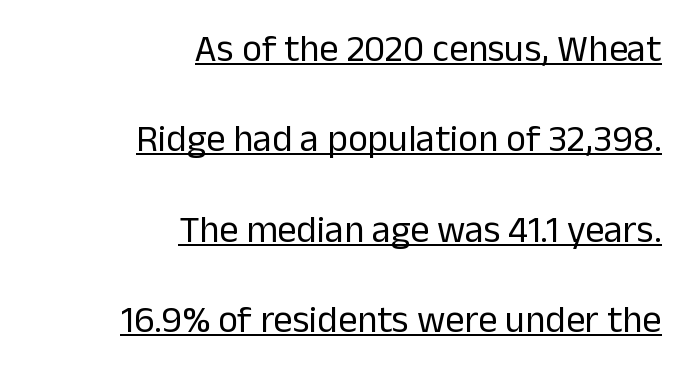
{"serif": "no", "italic": "no", "bold": "no", "weight": "regular", "width": "normal", "stroke_contrast": "low", "x_height": "medium", "monospaced": "no", "underline": "yes", "align": "right", "line_spacing": "loose", "line_spacing_ratio": 2.38, "letter_spacing": "normal", "letter_spacing_em": 0.0, "glyph_px": 38}
